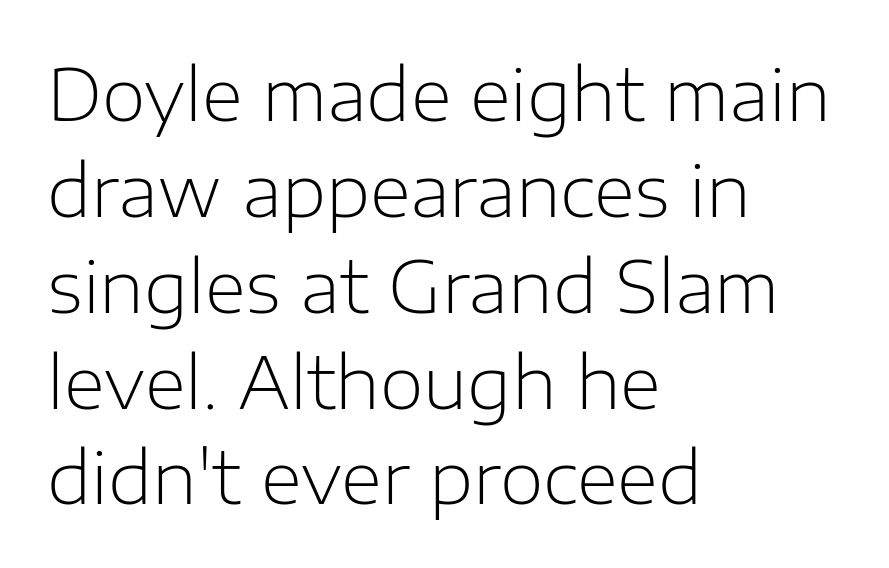
{"serif": "no", "italic": "no", "bold": "no", "weight": "light", "width": "normal", "stroke_contrast": "low", "x_height": "medium", "monospaced": "no", "underline": "no", "align": "left", "line_spacing": "normal", "line_spacing_ratio": 1.35, "letter_spacing": "normal", "letter_spacing_em": 0.0, "glyph_px": 71}
